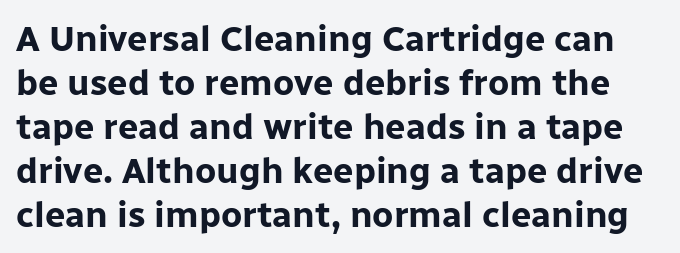
Q: Is the text bold? A: Yes.
Q: Is the text italic (slanted)? A: No, it is upright.
Q: Is the typeface a serif or a sans-serif typeface? A: Sans-serif.
Q: Is the text underlined? A: No.
Q: Is the spacing between letters normal or unusually wide? A: Normal.
Q: Width (condensed, normal, or wide)? A: Normal.
Q: Stroke contrast? A: Low.
Q: x-height? A: Medium.
Q: Monospaced? A: No.
